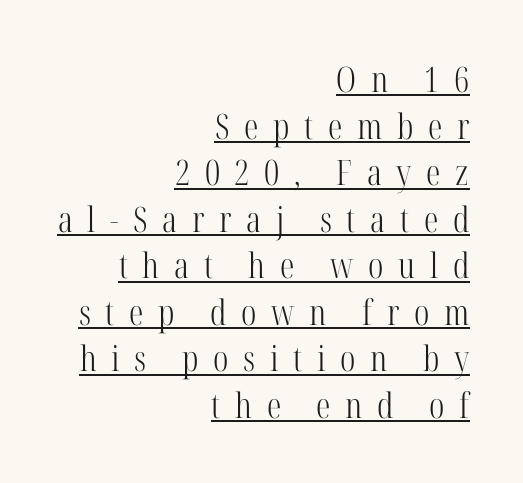
Q: Is the text bold? A: No.
Q: Is the text italic (slanted)? A: No, it is upright.
Q: Is the typeface a serif or a sans-serif typeface? A: Serif.
Q: Is the text underlined? A: Yes.
Q: How is the paragraph aligned? A: Right-aligned.
Q: Is the spacing between letters normal or unusually wide? A: Unusually wide.
Q: Is the spacing between lines tight, normal or loose? A: Normal.
Q: Width (condensed, normal, or wide)? A: Condensed.
Q: Stroke contrast? A: High.
Q: x-height? A: Medium.
Q: Monospaced? A: No.
